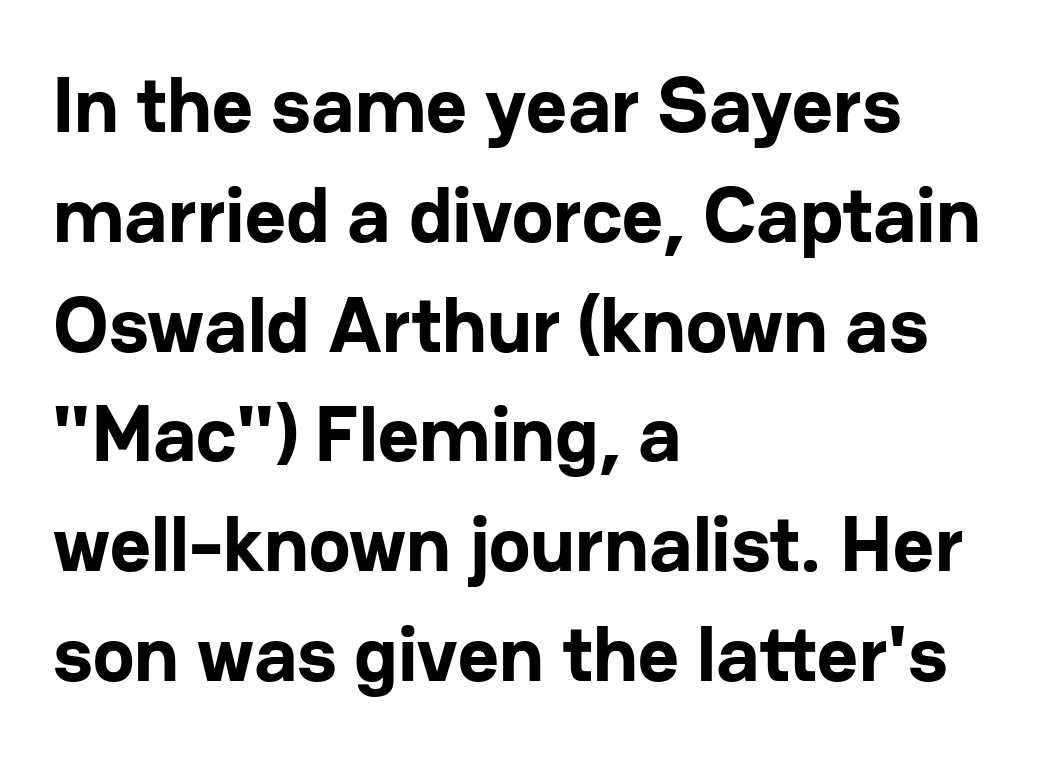
{"serif": "no", "italic": "no", "bold": "yes", "weight": "bold", "width": "normal", "stroke_contrast": "low", "x_height": "medium", "monospaced": "no", "underline": "no", "align": "left", "line_spacing": "normal", "line_spacing_ratio": 1.39, "letter_spacing": "normal", "letter_spacing_em": 0.0, "glyph_px": 79}
